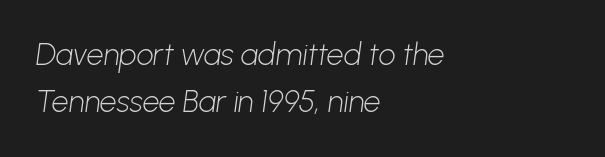
This is not heavy type; no bold has been used. Is this a fixed-width face? No — the glyphs have proportional, varying widths. What kind of face is this? One without serifs — a sans. These lines are set flush left with a ragged right edge. This sample uses plain, unmodified letter spacing.
